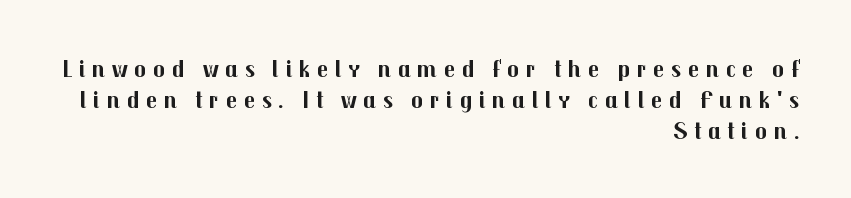
{"italic": "no", "bold": "yes", "underline": "no", "align": "right", "line_spacing": "normal", "line_spacing_ratio": 1.25, "letter_spacing": "wide", "letter_spacing_em": 0.26, "glyph_px": 25}
